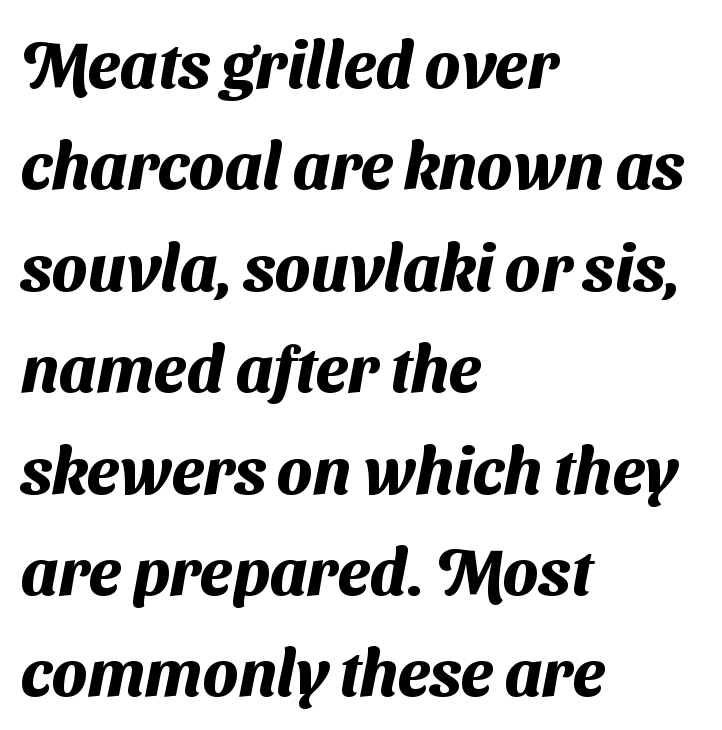
The image shows 65 px heavy sans-serif type; set left-aligned, normal line spacing (1.56x), normal letter spacing, not underlined; medium stroke contrast and a medium x-height.
